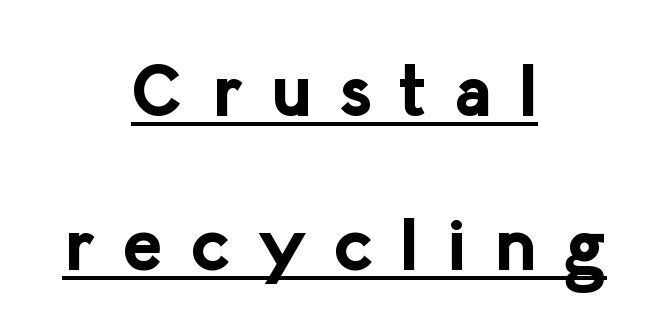
Q: Is the text bold? A: Yes.
Q: Is the text italic (slanted)? A: No, it is upright.
Q: Is the typeface a serif or a sans-serif typeface? A: Sans-serif.
Q: Is the text underlined? A: Yes.
Q: How is the paragraph aligned? A: Centered.
Q: Is the spacing between letters normal or unusually wide? A: Unusually wide.
Q: Is the spacing between lines tight, normal or loose? A: Loose.
Q: Width (condensed, normal, or wide)? A: Normal.
Q: Stroke contrast? A: Low.
Q: x-height? A: Medium.
Q: Monospaced? A: No.
